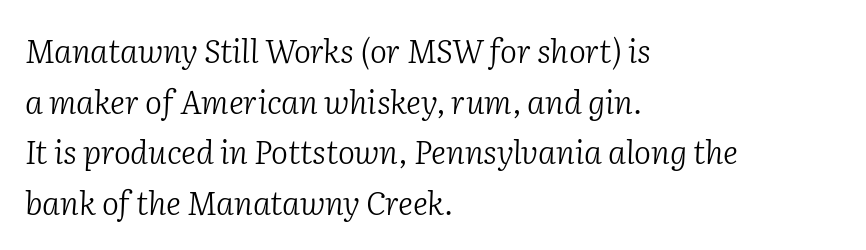
Slanted lettering throughout. These lines are rendered in a variable-pitch font. The ragged edge is on the right, which tells us the setting is flush left. Leading matches the norm, producing a regular column.
